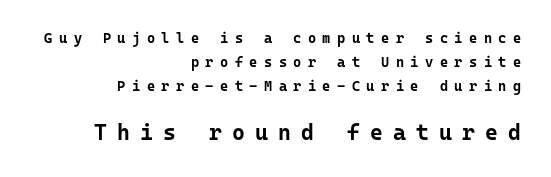
The composition opens small and finishes big. Tall strokes in this sample are plumb rather than angled. Honestly, there is no underline to notice here at all. What stands out about the letter spacing? Its width — letters are far apart. You'd pick this weight for a headline — it's a proper bold.
